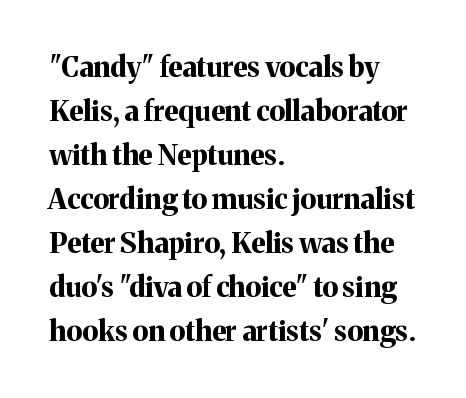
{"serif": "yes", "italic": "no", "bold": "yes", "weight": "bold", "width": "normal", "stroke_contrast": "medium", "x_height": "medium", "monospaced": "no", "underline": "no", "align": "left", "line_spacing": "normal", "line_spacing_ratio": 1.57, "letter_spacing": "normal", "letter_spacing_em": 0.0, "glyph_px": 28}
